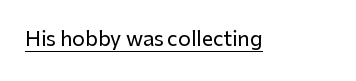
The image shows 20 px text type, upright; set normal letter spacing, underlined.
